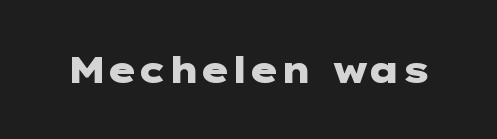
The image shows 36 px heavy, wide sans-serif type, upright; set normal letter spacing, not underlined; low stroke contrast and a medium x-height.
